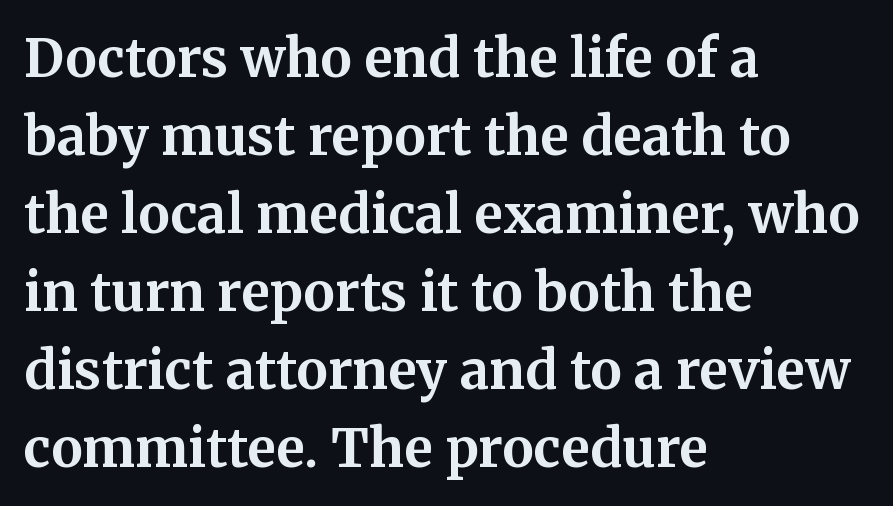
{"serif": "yes", "italic": "no", "bold": "yes", "weight": "bold", "width": "normal", "stroke_contrast": "medium", "x_height": "medium", "monospaced": "no", "underline": "no", "align": "left", "line_spacing": "normal", "line_spacing_ratio": 1.47, "letter_spacing": "normal", "letter_spacing_em": 0.0, "glyph_px": 53}
